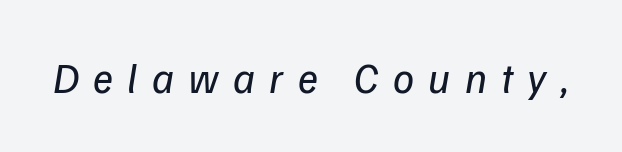
This sample uses expanded letter spacing, leaving extra air between glyphs. Weight class: somewhere from thin through regular. The lettering tilts uniformly, giving the passage an italic look. Underline: absent. Here the designer chose a conventional face with non-uniform glyph widths.
